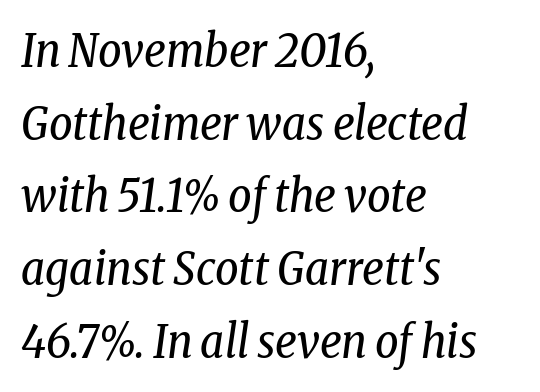
Varying glyph widths throughout — classic text-font behaviour. Small tapered or slab feet sit at the stroke ends, so this counts as serif. The passage shown is not underscored anywhere. Unbolded letterforms with no extra heft. Does the leading feel generous? No, just average. Every character sits at an angle, as italics do.
